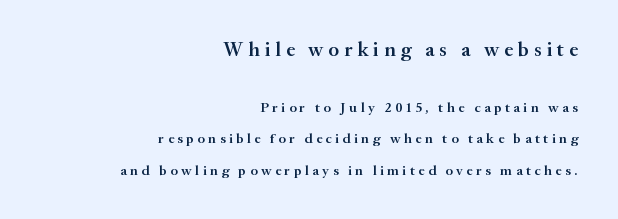
Q: Is the text bold? A: Semi-bold.
Q: Is the text italic (slanted)? A: No, it is upright.
Q: Is the text underlined? A: No.
Q: How is the paragraph aligned? A: Right-aligned.
Q: Is the spacing between letters normal or unusually wide? A: Unusually wide.
Q: Is the spacing between lines tight, normal or loose? A: Loose.
Q: Which block of text is set in a larger size, the first (top) or the second (bottom)? A: The first (top) one.
